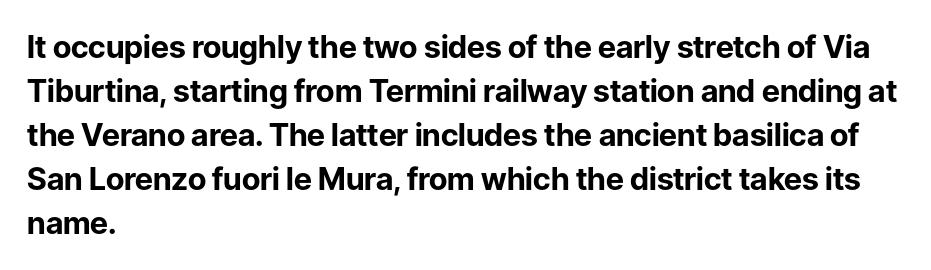
It's the straight-up-and-down kind of type. Character widths vary here, with narrow letters taking less room than wide ones. Type style note: lacks serifs. Summary of vertical rhythm: regular, with standard interline spacing. The letterforms sit shoulder to shoulder at normal distance.
